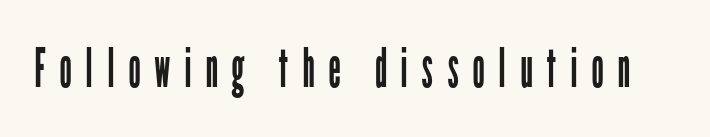
Q: Is the text bold? A: No.
Q: Is the text italic (slanted)? A: No, it is upright.
Q: Is the typeface a serif or a sans-serif typeface? A: Sans-serif.
Q: Is the text underlined? A: No.
Q: Is the spacing between letters normal or unusually wide? A: Unusually wide.
Q: Width (condensed, normal, or wide)? A: Condensed.
Q: Stroke contrast? A: Low.
Q: x-height? A: Medium.
Q: Monospaced? A: No.
